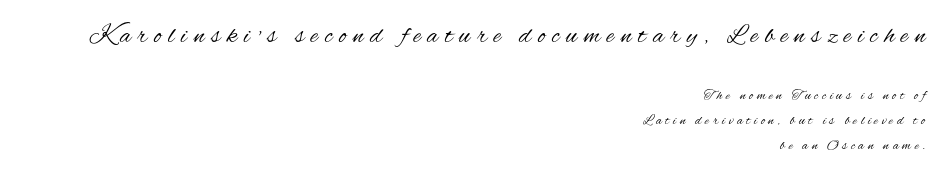
Q: Is the text bold? A: No.
Q: Is the text italic (slanted)? A: Yes.
Q: Is the text underlined? A: No.
Q: How is the paragraph aligned? A: Right-aligned.
Q: Is the spacing between letters normal or unusually wide? A: Unusually wide.
Q: Which block of text is set in a larger size, the first (top) or the second (bottom)? A: The first (top) one.
